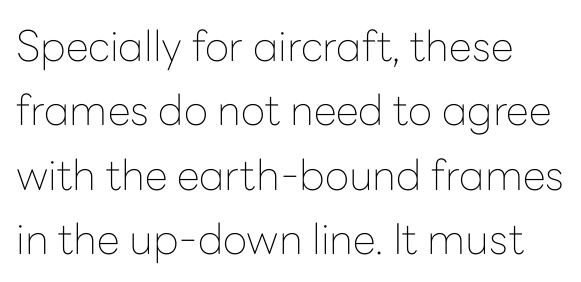
The image shows 42 px thin sans-serif type, upright; set normal line spacing (1.53x), normal letter spacing, not underlined; low stroke contrast and a medium x-height.
